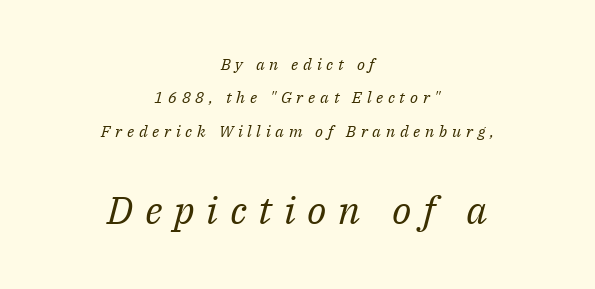
The image shows 39 px regular-weight serif type, italic (leaning right); set centered, loose line spacing (2.08x), unusually wide letter spacing (+0.3 em), not underlined; the second (bottom) block is 2.44x larger; medium stroke contrast and a medium x-height.
